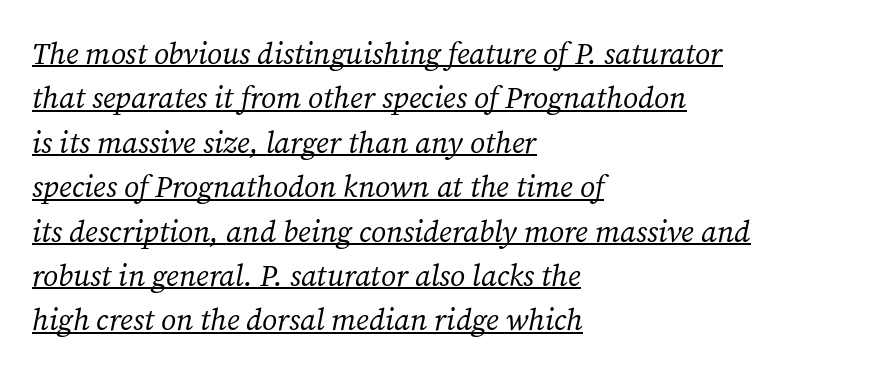
Reading down the column, the eye jumps a familiar distance to each next line. Observe the ordinary spacing: letters are neighbours, not strangers. Line beginnings align vertically; line endings do not. Check the space under the baseline: a stroke is drawn there.
